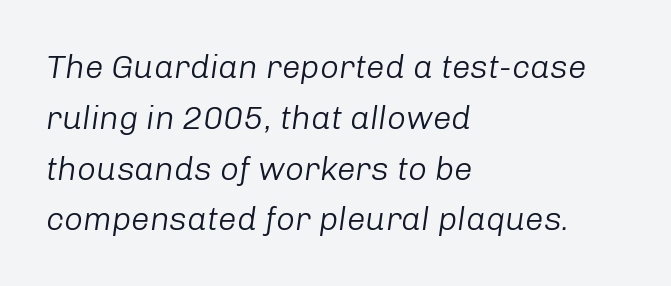
The strokes are not fattened; the text isn't bold. Notice how the stems are inclined rather than vertical — that's the hallmark of italics. Spacing between characters is what you'd get straight out of the box. Think of a printed novel: that variable character pitch is what you see here.
